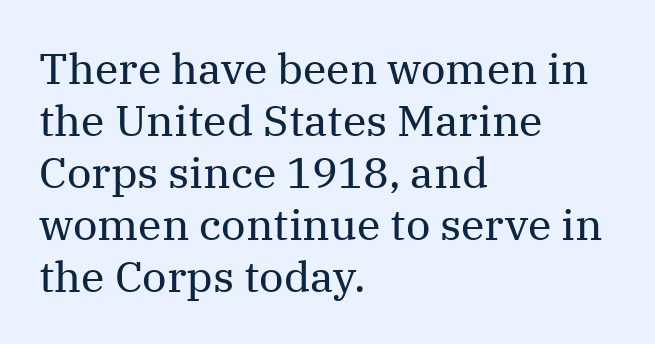
{"serif": "yes", "italic": "no", "bold": "no", "weight": "regular", "width": "normal", "stroke_contrast": "medium", "x_height": "medium", "monospaced": "no", "underline": "no", "align": "left", "line_spacing_ratio": 1.21, "letter_spacing": "normal", "letter_spacing_em": 0.0, "glyph_px": 43}
